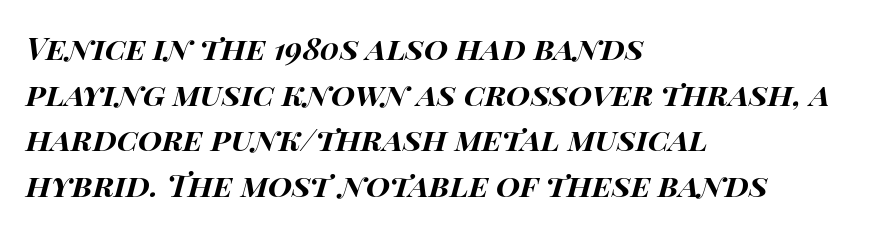
{"italic": "yes", "lean": "right", "slant_degrees": 14, "bold": "yes", "weight": "bold", "width": "wide", "stroke_contrast": "high", "x_height": "large", "monospaced": "no", "underline": "no", "align": "left", "line_spacing": "normal", "line_spacing_ratio": 1.47, "letter_spacing": "normal", "letter_spacing_em": 0.0, "glyph_px": 31}
